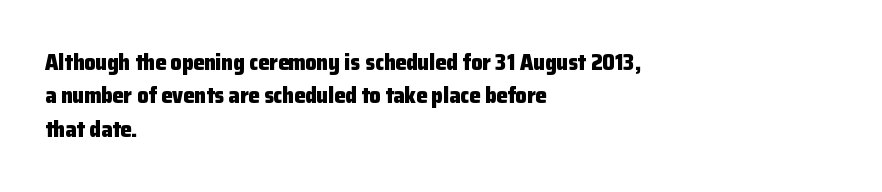
{"italic": "no", "bold": "yes", "underline": "no", "align": "left", "line_spacing": "normal", "line_spacing_ratio": 1.52, "letter_spacing": "normal", "letter_spacing_em": 0.0, "glyph_px": 22}
